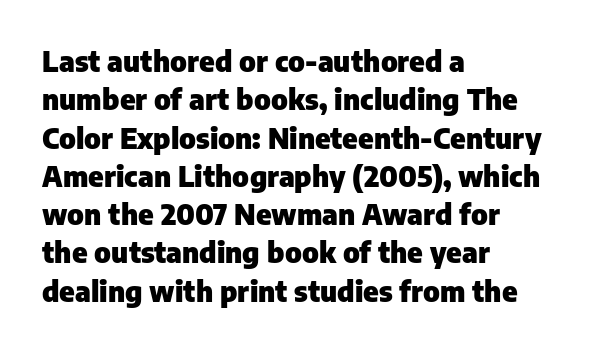
The image shows 29 px heavy sans-serif type, upright; set left-aligned, normal line spacing (1.32x), normal letter spacing, not underlined; low stroke contrast and a medium x-height.
